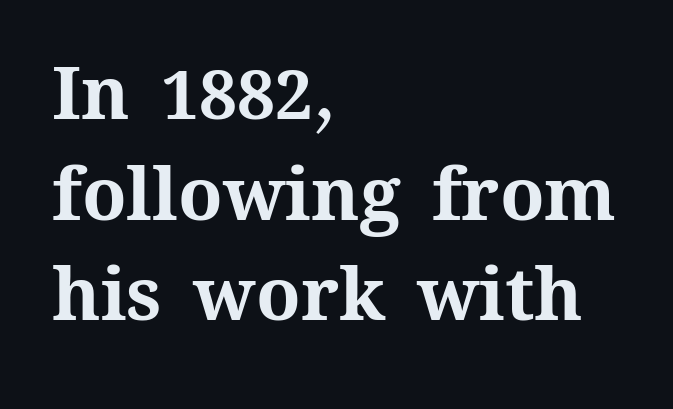
The tracking reads as untouched default to a designer's eye. Honestly, the row spacing looks completely unremarkable. Varying glyph widths throughout — classic text-font behaviour. Does the weight exceed regular? Yes, all the way to bold.
